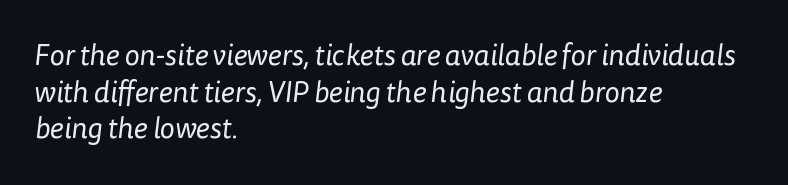
The image shows 29 px regular-weight sans-serif type; set left-aligned, normal line spacing (1.26x), normal letter spacing, not underlined; low stroke contrast and a medium x-height.
